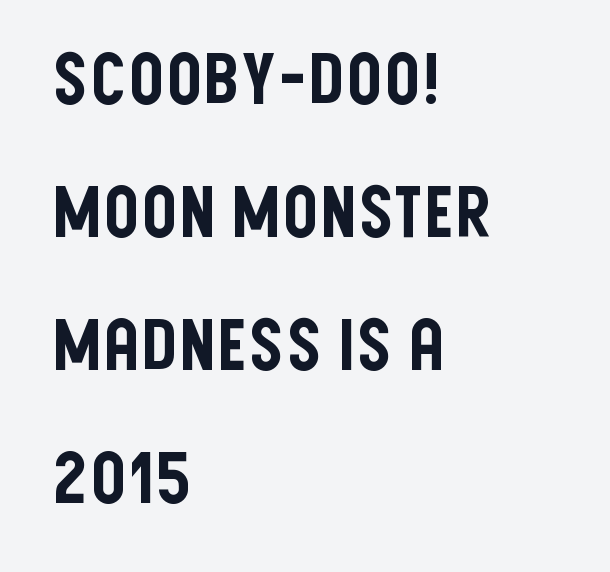
This is roman type, the default non-slanted kind. Leftover space on each line is placed entirely after the last word. Each new line begins a long way beneath the previous one. These lines are rendered in a variable-pitch font. Letter spacing: default. Underlining? Definitely not there.
